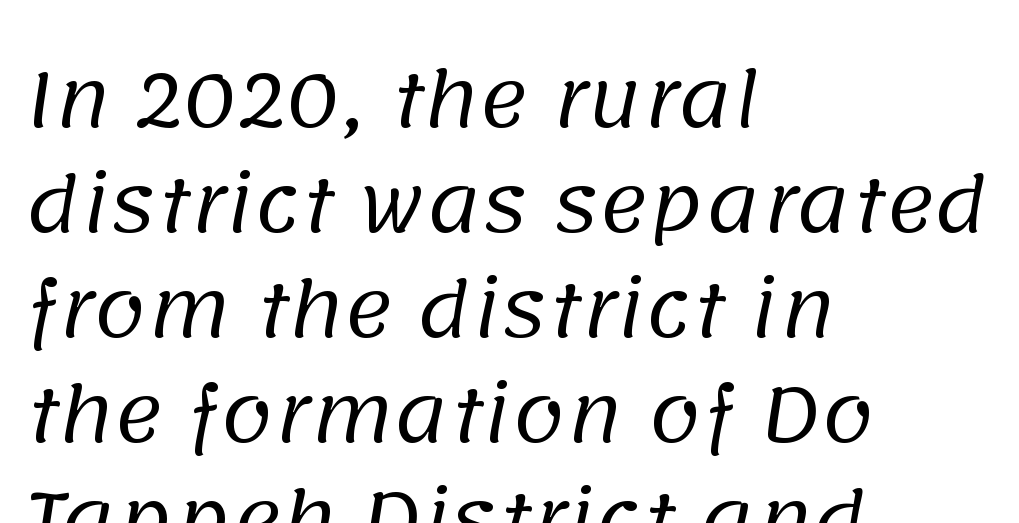
{"serif": "no", "bold": "no", "weight": "regular", "width": "normal", "stroke_contrast": "low", "x_height": "large", "monospaced": "no", "underline": "no", "align": "left", "line_spacing": "normal", "line_spacing_ratio": 1.4, "letter_spacing": "normal", "letter_spacing_em": 0.0, "glyph_px": 75}
